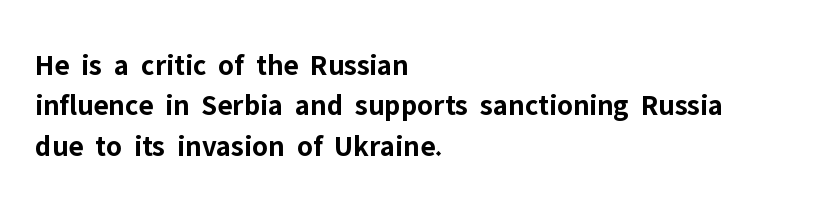
Compared with an ordinary text face, these strokes are far heavier — a full bold. The rendering uses a moderate line-height, typical for paragraphs. Does the type have serifs? No, each stem ends abruptly. Quick note: underline off. No extra tracking has been applied to these lines.
